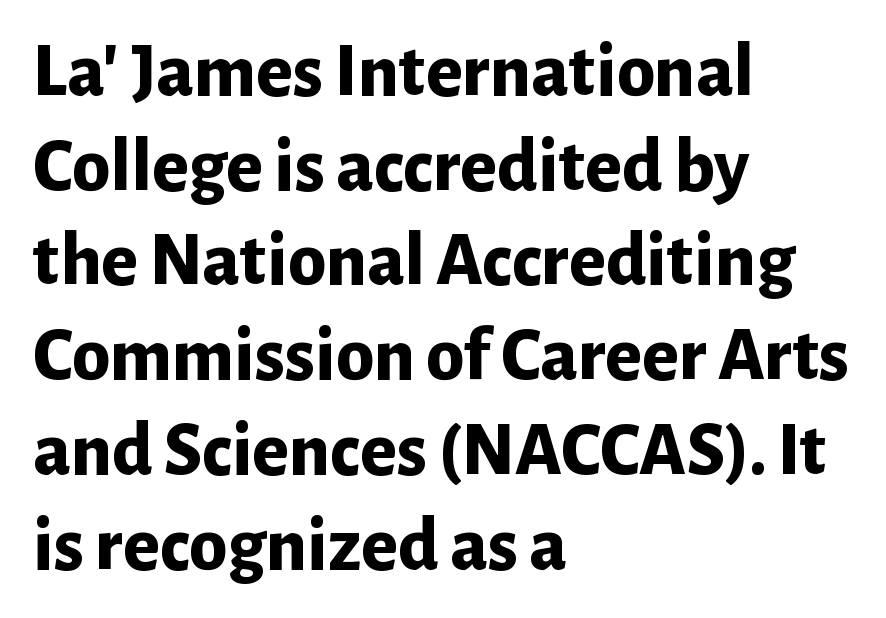
Q: Is the text bold? A: Yes.
Q: Is the text italic (slanted)? A: No, it is upright.
Q: Is the typeface a serif or a sans-serif typeface? A: Sans-serif.
Q: Is the text underlined? A: No.
Q: How is the paragraph aligned? A: Left-aligned.
Q: Is the spacing between letters normal or unusually wide? A: Normal.
Q: Width (condensed, normal, or wide)? A: Normal.
Q: Stroke contrast? A: Low.
Q: x-height? A: Medium.
Q: Monospaced? A: No.
